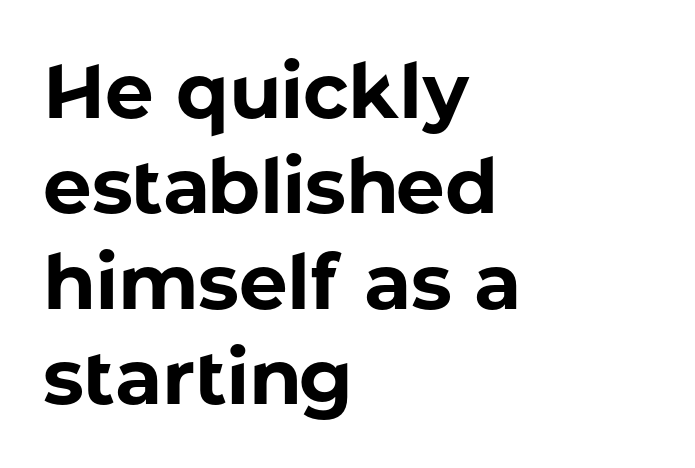
The image shows 77 px bold sans-serif type, upright; set left-aligned, line spacing 1.24x, normal letter spacing, not underlined; low stroke contrast and a medium x-height.
